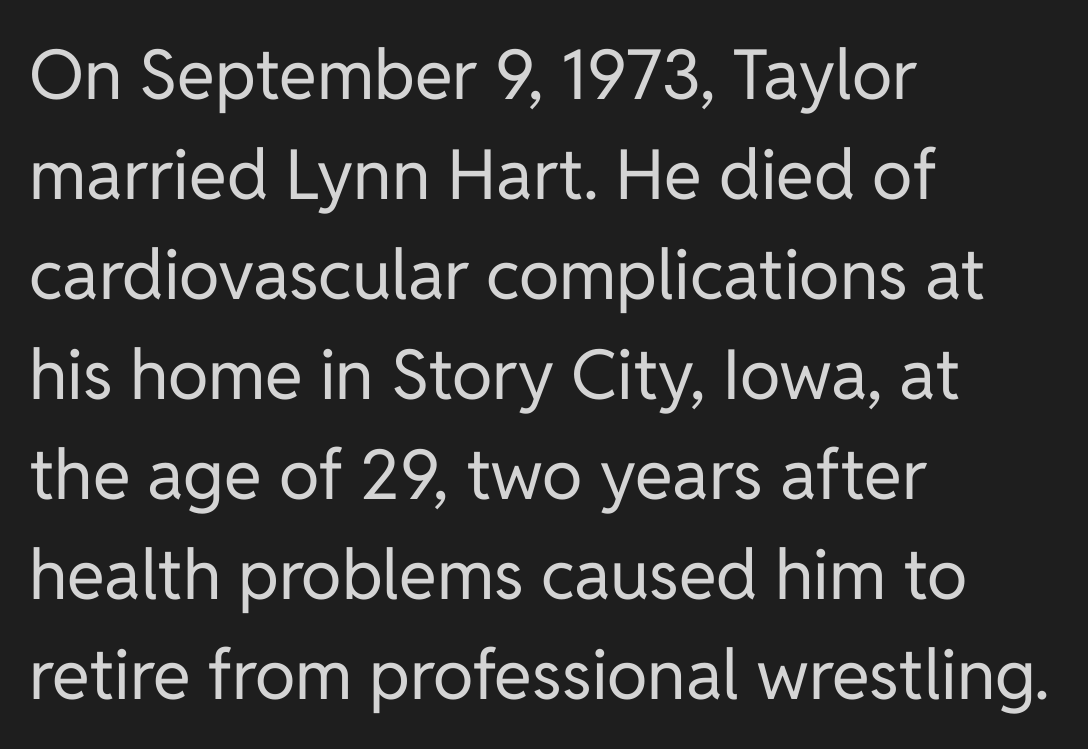
The rendering uses natural spacing where letterforms have individual widths. Letter spacing: default. Designer's note — italics off, roman on. The setting favours the left margin, as ordinary paragraphs usually do. Glance below the letters and you will spot only blank space. Vertical spacing — default.
